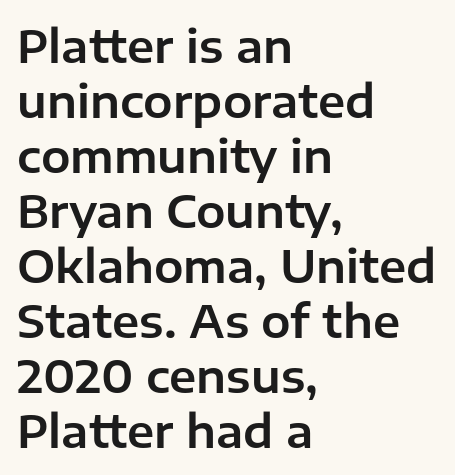
In terms of posture, this sample is upright. No feet cap the strokes, marking this as sans-serif type. The passage shown is not underscored anywhere. Characters follow at the spacing the type designer built in.
